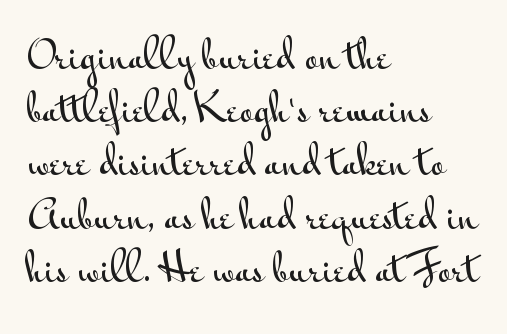
The passage shown is typeset with a sans-serif family. The space beneath each line is pristine and unruled. Horizontal alignment here is leftward, the default for most running prose.
